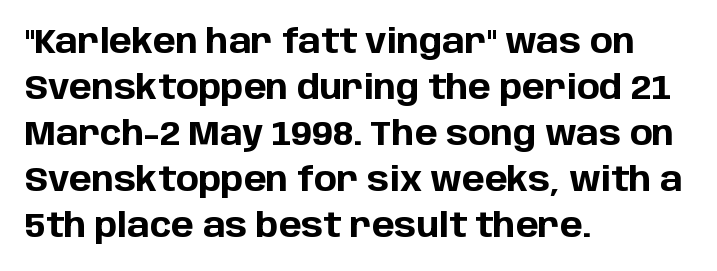
Type style note: lacks serifs. The space beneath each line is pristine and unruled. The face used here is rendered with its standard letterfit. Students, observe: this is what conventionally led text looks like. Leftover space on each line is placed entirely after the last word. A dark, heavy texture on the line: the type is bold.
